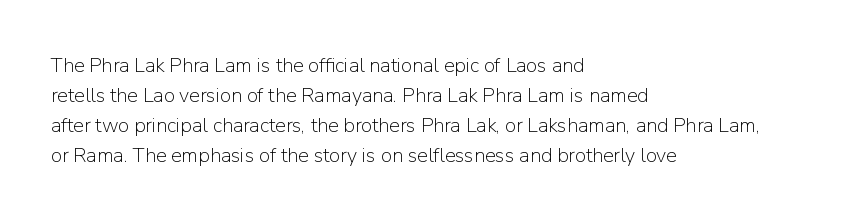
The image shows 20 px text type, upright; set left-aligned, normal line spacing (1.5x), normal letter spacing, not underlined.
